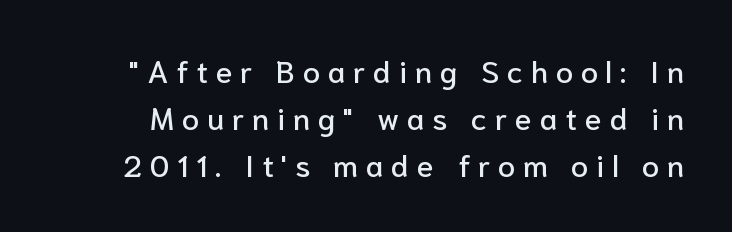
The image shows 31 px sans-serif type, upright; set normal line spacing (1.51x), unusually wide letter spacing (+0.25 em), not underlined; low stroke contrast and a medium x-height.
